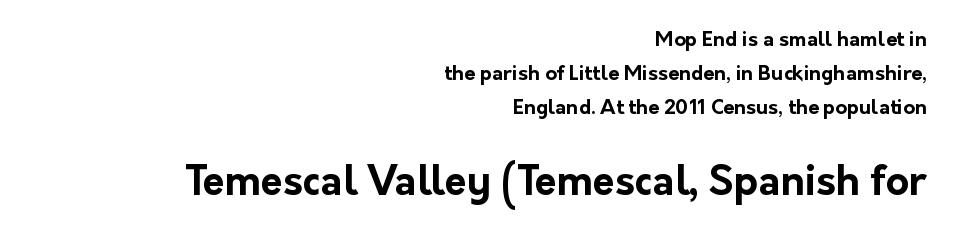
Q: Is the text bold? A: Yes.
Q: Is the text italic (slanted)? A: No, it is upright.
Q: Is the typeface a serif or a sans-serif typeface? A: Sans-serif.
Q: Is the text underlined? A: No.
Q: How is the paragraph aligned? A: Right-aligned.
Q: Is the spacing between letters normal or unusually wide? A: Normal.
Q: Is the spacing between lines tight, normal or loose? A: Normal.
Q: Which block of text is set in a larger size, the first (top) or the second (bottom)? A: The second (bottom) one.
Q: Width (condensed, normal, or wide)? A: Normal.
Q: Stroke contrast? A: Low.
Q: x-height? A: Medium.
Q: Monospaced? A: No.
